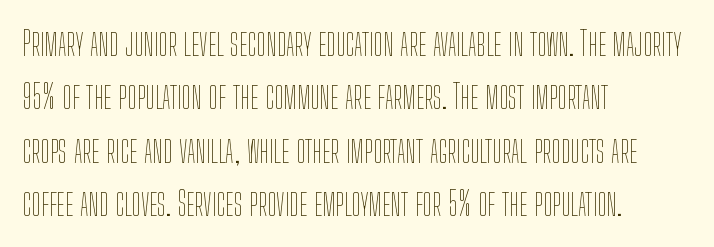
The image shows 34 px thin, condensed type, upright; set left-aligned, normal line spacing (1.57x), normal letter spacing, not underlined; low stroke contrast and a medium x-height.
